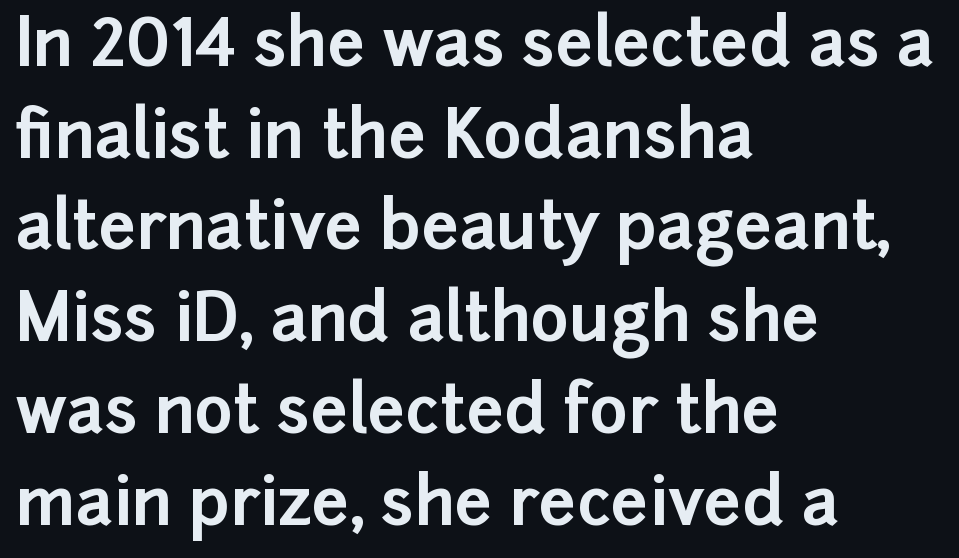
The image shows 66 px bold sans-serif type, upright; set left-aligned, normal line spacing (1.39x), normal letter spacing, not underlined; low stroke contrast and a medium x-height.
